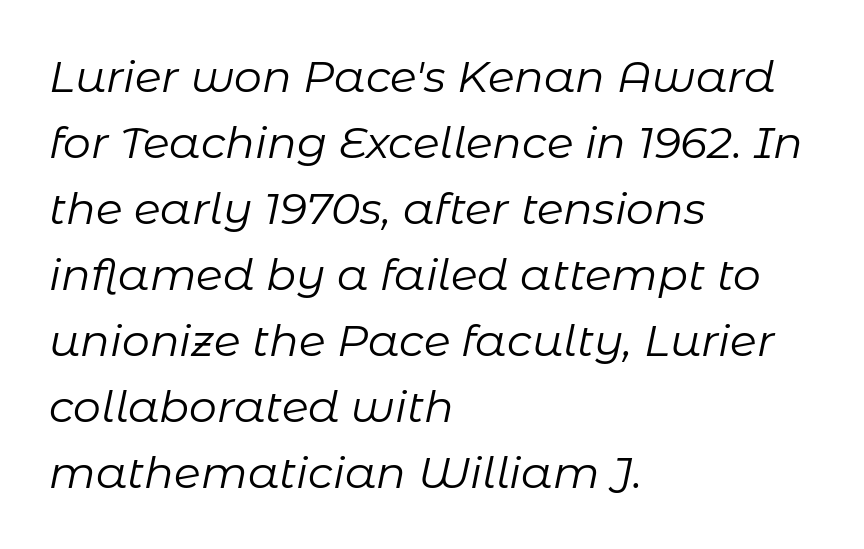
Q: Is the text bold? A: No.
Q: Is the text italic (slanted)? A: Yes, it leans right by about 11 degrees.
Q: Is the text underlined? A: No.
Q: How is the paragraph aligned? A: Left-aligned.
Q: Is the spacing between letters normal or unusually wide? A: Normal.
Q: Is the spacing between lines tight, normal or loose? A: Normal.
Q: Width (condensed, normal, or wide)? A: Normal.
Q: Stroke contrast? A: Low.
Q: x-height? A: Medium.
Q: Monospaced? A: No.
